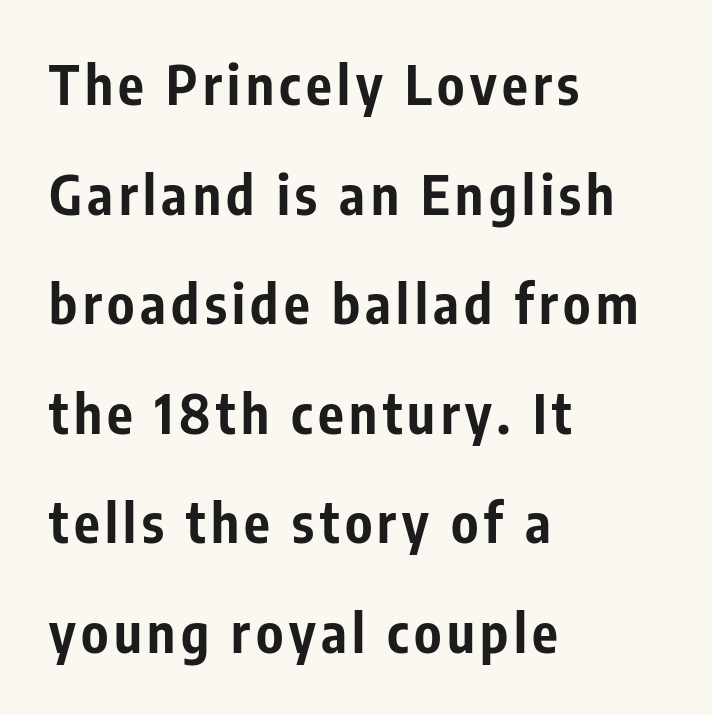
The image shows 54 px bold, condensed sans-serif type, upright; set left-aligned, loose line spacing (2.03x), not underlined; low stroke contrast and a medium x-height.
